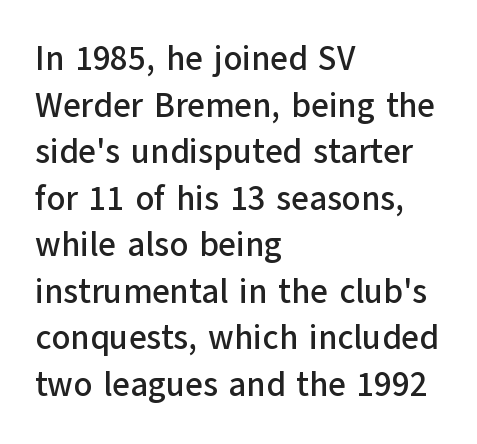
{"serif": "no", "italic": "no", "width": "normal", "stroke_contrast": "low", "x_height": "medium", "monospaced": "no", "underline": "no", "align": "left", "line_spacing": "normal", "line_spacing_ratio": 1.37, "letter_spacing": "normal", "letter_spacing_em": 0.0, "glyph_px": 34}
